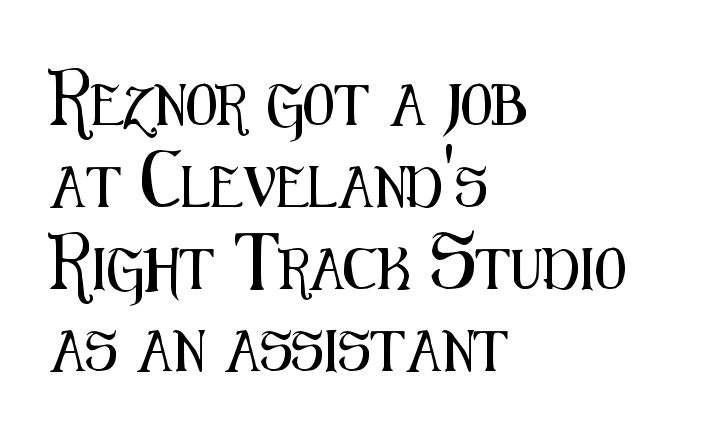
Q: Is the text italic (slanted)? A: No, it is upright.
Q: Is the text underlined? A: No.
Q: How is the paragraph aligned? A: Left-aligned.
Q: Is the spacing between letters normal or unusually wide? A: Normal.
Q: Is the spacing between lines tight, normal or loose? A: Loose.
Q: Width (condensed, normal, or wide)? A: Condensed.
Q: Stroke contrast? A: Medium.
Q: x-height? A: Medium.
Q: Monospaced? A: No.
